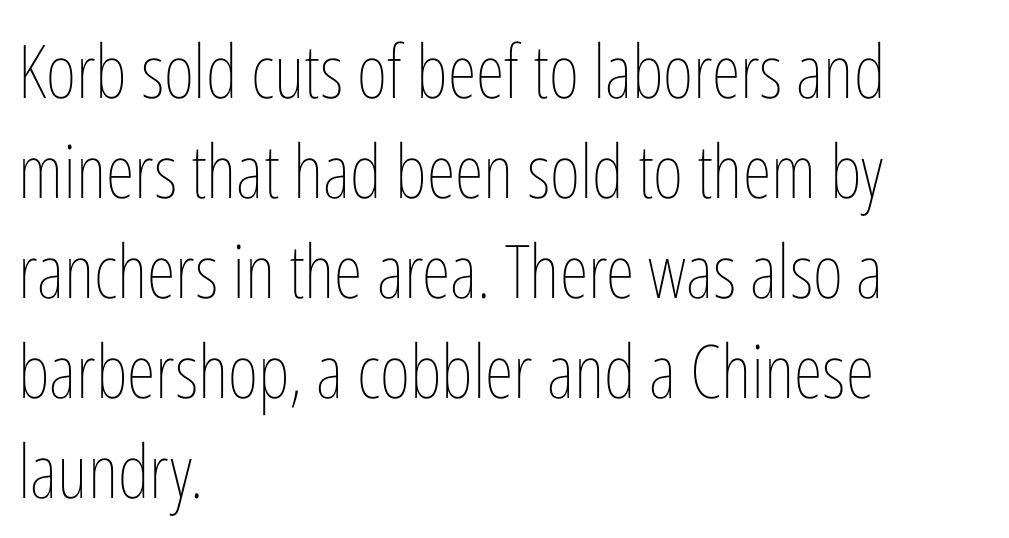
The image shows 74 px thin, condensed type, upright; set left-aligned, normal line spacing (1.35x), normal letter spacing, not underlined; low stroke contrast and a medium x-height.
